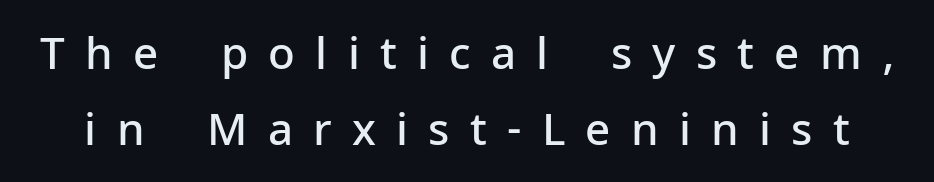
{"serif": "no", "italic": "no", "bold": "semi", "weight": "semibold", "width": "normal", "stroke_contrast": "low", "x_height": "medium", "monospaced": "no", "underline": "no", "line_spacing_ratio": 1.72, "letter_spacing": "wide", "letter_spacing_em": 0.46, "glyph_px": 44}
